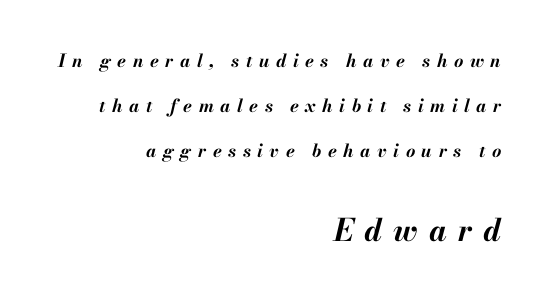
The image shows 31 px bold type, italic (leaning right); set right-aligned, loose line spacing (2.5x), unusually wide letter spacing (+0.36 em), not underlined; the second (bottom) block is 1.72x larger; medium stroke contrast and a small x-height.
